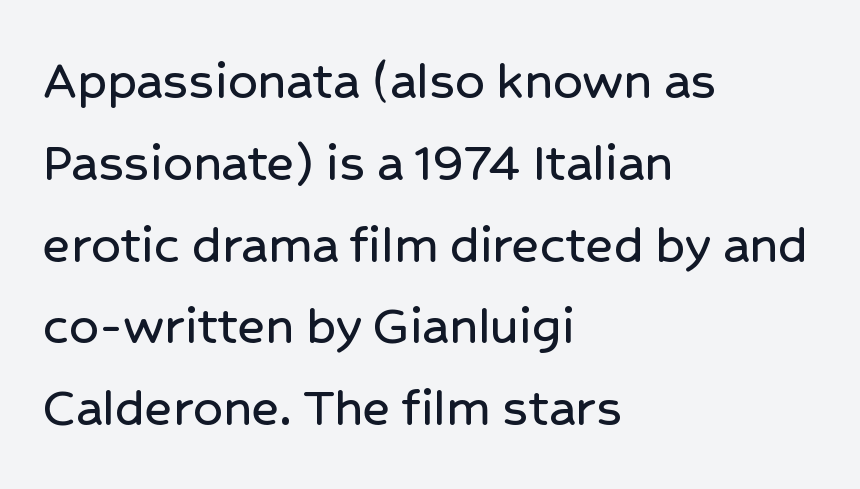
Q: Is the text italic (slanted)? A: No, it is upright.
Q: Is the typeface a serif or a sans-serif typeface? A: Sans-serif.
Q: Is the text underlined? A: No.
Q: How is the paragraph aligned? A: Left-aligned.
Q: Is the spacing between letters normal or unusually wide? A: Normal.
Q: Is the spacing between lines tight, normal or loose? A: Normal.
Q: Width (condensed, normal, or wide)? A: Normal.
Q: Stroke contrast? A: Low.
Q: x-height? A: Medium.
Q: Monospaced? A: No.
